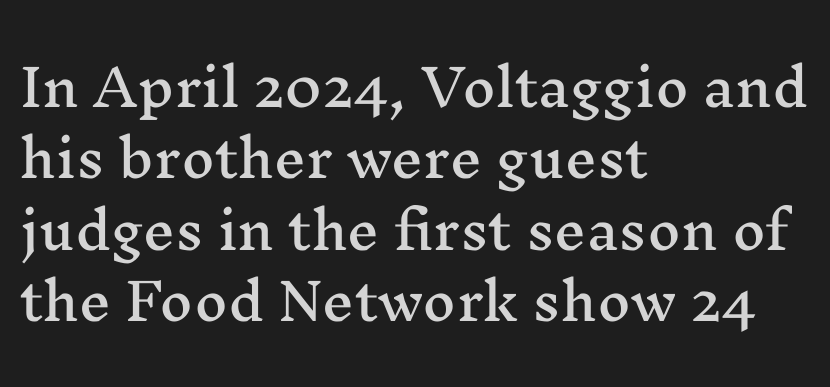
Q: Is the text italic (slanted)? A: No, it is upright.
Q: Is the typeface a serif or a sans-serif typeface? A: Serif.
Q: Is the text underlined? A: No.
Q: How is the paragraph aligned? A: Left-aligned.
Q: Is the spacing between letters normal or unusually wide? A: Normal.
Q: Is the spacing between lines tight, normal or loose? A: Normal.
Q: Width (condensed, normal, or wide)? A: Wide.
Q: Stroke contrast? A: Medium.
Q: x-height? A: Medium.
Q: Monospaced? A: No.
